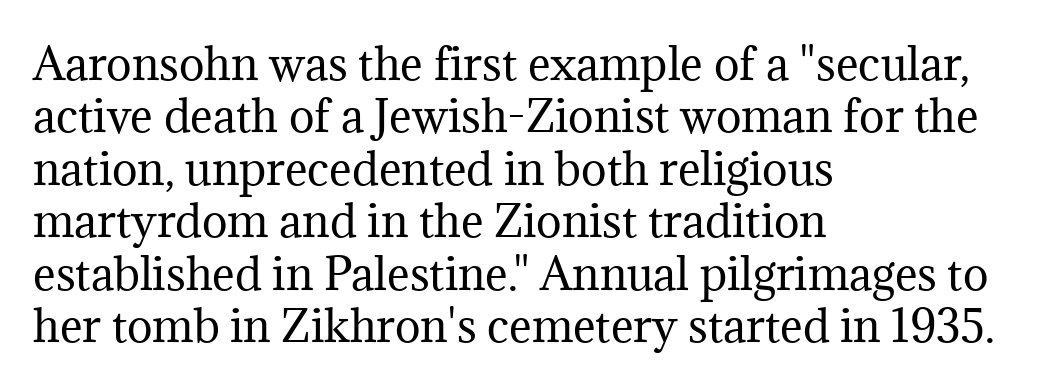
{"serif": "yes", "italic": "no", "bold": "no", "weight": "regular", "width": "normal", "stroke_contrast": "medium", "x_height": "medium", "monospaced": "no", "underline": "no", "align": "left", "line_spacing_ratio": 1.22, "letter_spacing": "normal", "letter_spacing_em": 0.0, "glyph_px": 43}
